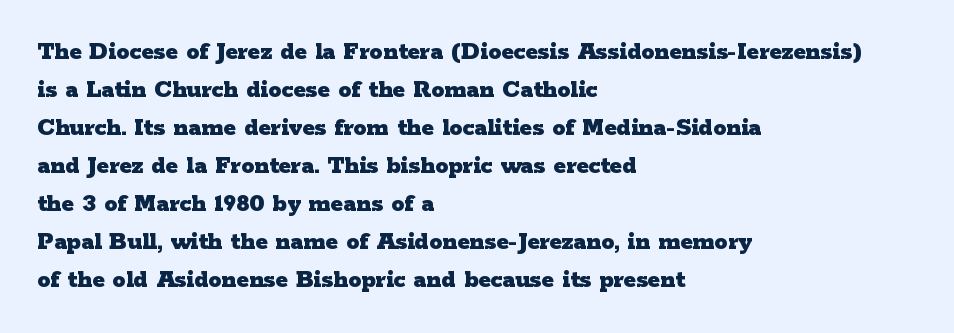
{"italic": "no", "bold": "yes", "underline": "no", "align": "left", "line_spacing": "normal", "line_spacing_ratio": 1.46, "letter_spacing": "normal", "letter_spacing_em": 0.0, "glyph_px": 26}
